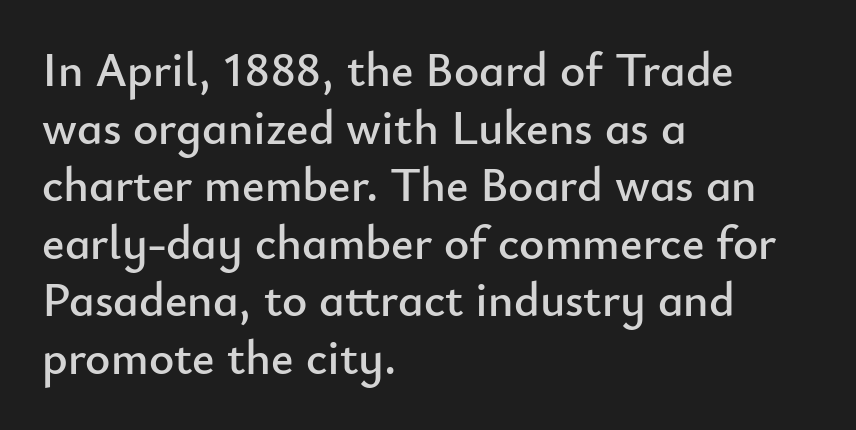
Q: Is the text italic (slanted)? A: No, it is upright.
Q: Is the typeface a serif or a sans-serif typeface? A: Sans-serif.
Q: Is the text underlined? A: No.
Q: How is the paragraph aligned? A: Left-aligned.
Q: Is the spacing between letters normal or unusually wide? A: Normal.
Q: Width (condensed, normal, or wide)? A: Normal.
Q: Stroke contrast? A: Low.
Q: x-height? A: Small.
Q: Monospaced? A: No.
